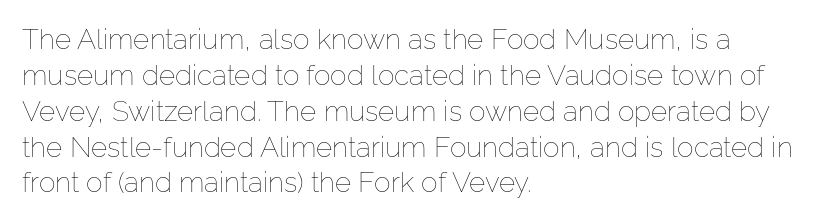
The image shows 28 px thin type, upright; set left-aligned, normal line spacing (1.28x), normal letter spacing, not underlined; low stroke contrast and a medium x-height.
